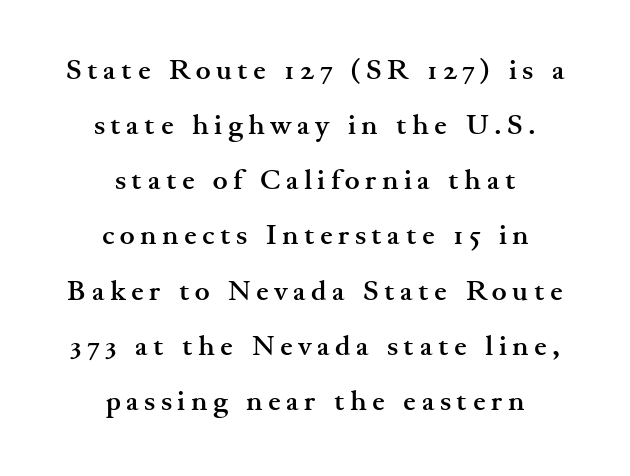
Q: Is the text bold? A: Yes.
Q: Is the text italic (slanted)? A: No, it is upright.
Q: Is the typeface a serif or a sans-serif typeface? A: Serif.
Q: Is the text underlined? A: No.
Q: How is the paragraph aligned? A: Centered.
Q: Is the spacing between letters normal or unusually wide? A: Unusually wide.
Q: Is the spacing between lines tight, normal or loose? A: Loose.
Q: Width (condensed, normal, or wide)? A: Wide.
Q: Stroke contrast? A: Medium.
Q: x-height? A: Small.
Q: Monospaced? A: No.
